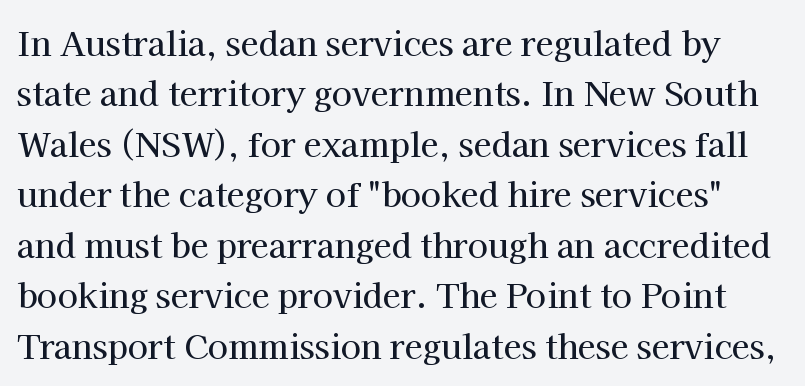
The image shows 33 px serif type, upright; set normal line spacing (1.53x), normal letter spacing, not underlined; high stroke contrast and a medium x-height.
